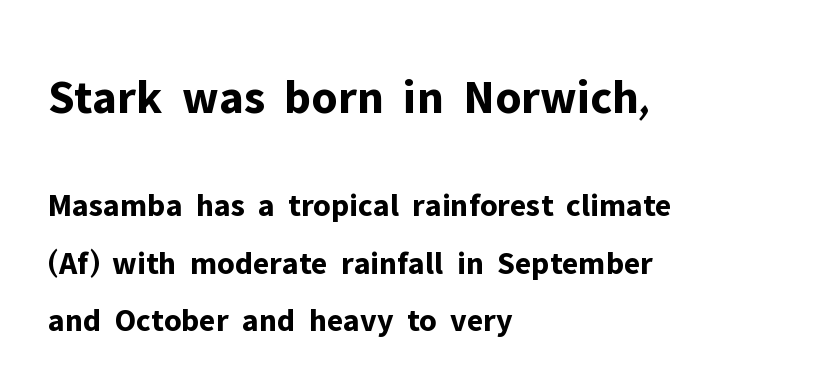
{"serif": "no", "italic": "no", "bold": "yes", "weight": "bold", "width": "normal", "stroke_contrast": "low", "x_height": "medium", "monospaced": "no", "underline": "no", "align": "left", "line_spacing_ratio": 1.74, "letter_spacing": "normal", "letter_spacing_em": 0.0, "larger_block": "first", "size_ratio": 1.48, "glyph_px": 49}
